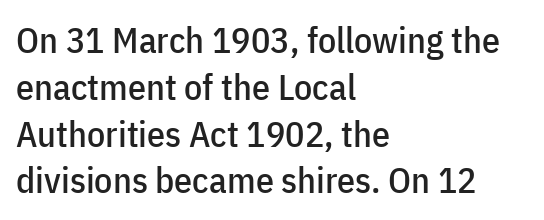
The image shows 36 px condensed sans-serif type, upright; set left-aligned, normal line spacing (1.3x), normal letter spacing, not underlined; low stroke contrast and a medium x-height.
